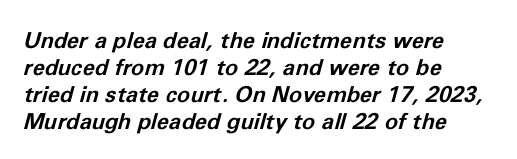
Q: Is the text bold? A: Yes.
Q: Is the text italic (slanted)? A: Yes, it leans right by about 11 degrees.
Q: Is the text underlined? A: No.
Q: How is the paragraph aligned? A: Left-aligned.
Q: Is the spacing between letters normal or unusually wide? A: Normal.
